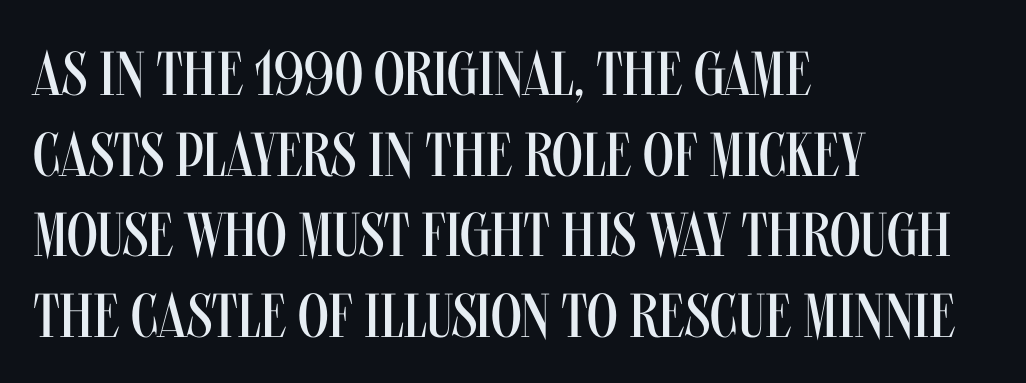
{"serif": "no", "italic": "no", "bold": "no", "weight": "regular", "width": "condensed", "stroke_contrast": "medium", "x_height": "large", "monospaced": "no", "underline": "no", "align": "left", "line_spacing": "normal", "line_spacing_ratio": 1.3, "letter_spacing": "normal", "letter_spacing_em": 0.0, "glyph_px": 62}
